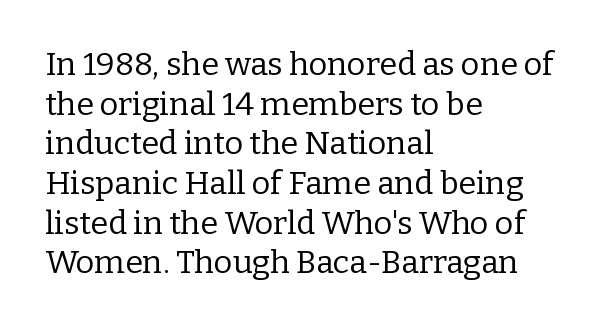
Q: Is the text bold? A: No.
Q: Is the text italic (slanted)? A: No, it is upright.
Q: Is the typeface a serif or a sans-serif typeface? A: Serif.
Q: Is the text underlined? A: No.
Q: How is the paragraph aligned? A: Left-aligned.
Q: Is the spacing between letters normal or unusually wide? A: Normal.
Q: Width (condensed, normal, or wide)? A: Normal.
Q: Stroke contrast? A: Low.
Q: x-height? A: Medium.
Q: Monospaced? A: No.
